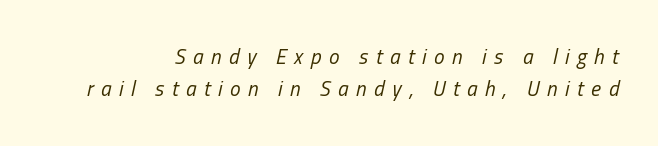
{"italic": "yes", "lean": "right", "slant_degrees": 13, "bold": "no", "underline": "no", "line_spacing": "normal", "line_spacing_ratio": 1.54, "letter_spacing": "wide", "letter_spacing_em": 0.36, "glyph_px": 21}
